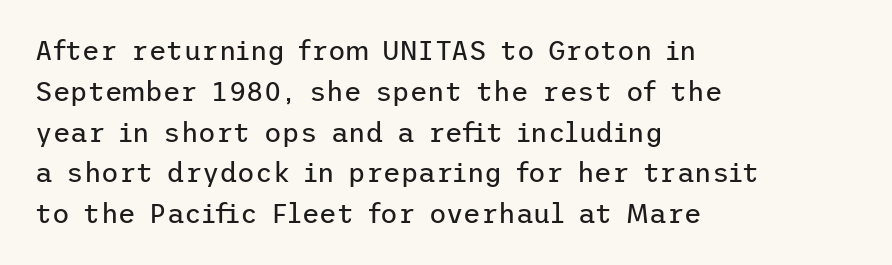
{"italic": "no", "bold": "no", "underline": "no", "align": "left", "line_spacing": "normal", "line_spacing_ratio": 1.51, "letter_spacing": "normal", "letter_spacing_em": 0.0, "glyph_px": 27}
